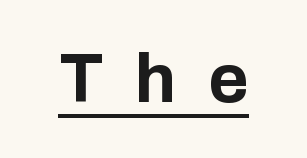
The letters stand upright; this is a roman face. Do the characters align in a grid? No, the font is proportional. Font category for this specimen: sans-serif. Honestly, the underline is the first thing you notice here. Glyph-to-glyph distance is far greater than everyday printed text. Chunky letters — that's bold for sure.
